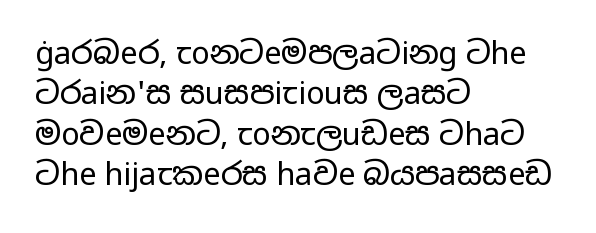
Summary of weight: not heavy and not bold. The face used here is rendered with its standard letterfit. Casual observation: everything's shoved over to the left. The face used here is proportionally spaced, like ordinary book or web type.
